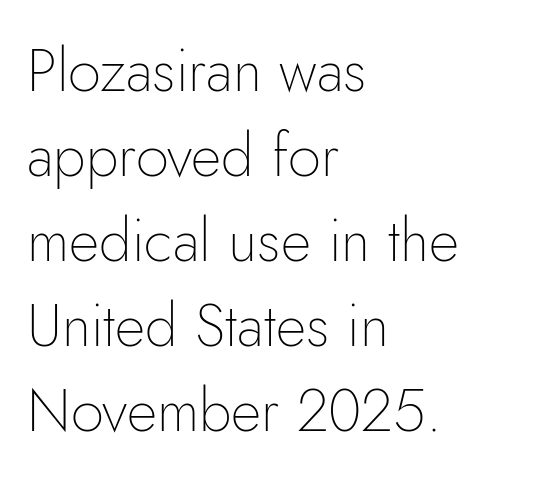
{"serif": "no", "italic": "no", "bold": "no", "weight": "thin", "width": "normal", "stroke_contrast": "low", "x_height": "small", "monospaced": "no", "underline": "no", "align": "left", "line_spacing": "normal", "line_spacing_ratio": 1.44, "letter_spacing": "normal", "letter_spacing_em": 0.0, "glyph_px": 59}
